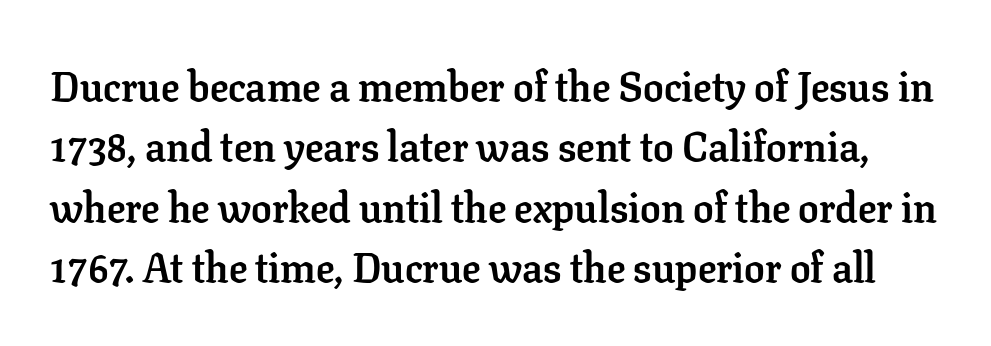
{"serif": "yes", "italic": "no", "bold": "yes", "weight": "semibold", "width": "normal", "stroke_contrast": "low", "x_height": "medium", "monospaced": "no", "underline": "no", "line_spacing": "normal", "line_spacing_ratio": 1.47, "letter_spacing": "normal", "letter_spacing_em": 0.0, "glyph_px": 41}
